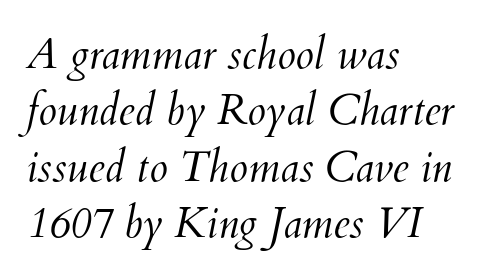
The image shows 42 px light type, italic (leaning right); set left-aligned, normal line spacing (1.34x), normal letter spacing, not underlined; medium stroke contrast and a small x-height.
